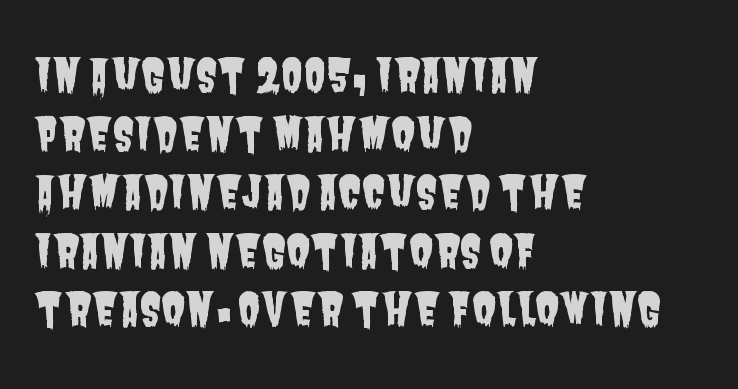
{"serif": "no", "width": "condensed", "stroke_contrast": "low", "x_height": "large", "monospaced": "no", "underline": "no", "align": "left", "line_spacing": "normal", "line_spacing_ratio": 1.33, "letter_spacing": "normal", "letter_spacing_em": 0.0, "glyph_px": 44}
